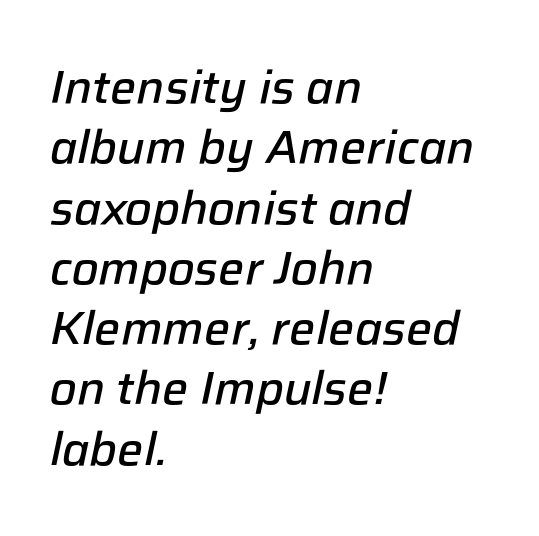
The letters sit at their default tracking, neither squeezed nor spread. The rendering uses a semibold face; strokes are thickened but not to full bold. Every character sits at an angle, as italics do. Leftover space on each line is placed entirely after the last word.
